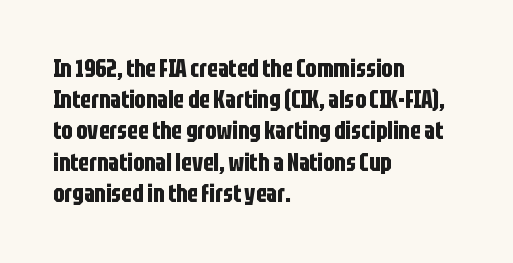
Q: Is the text bold? A: Yes.
Q: Is the text italic (slanted)? A: No, it is upright.
Q: Is the text underlined? A: No.
Q: How is the paragraph aligned? A: Left-aligned.
Q: Is the spacing between letters normal or unusually wide? A: Normal.
Q: Is the spacing between lines tight, normal or loose? A: Normal.
